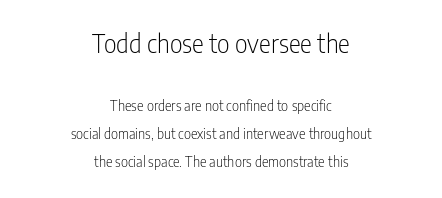
{"italic": "no", "bold": "no", "underline": "no", "align": "center", "line_spacing": "loose", "line_spacing_ratio": 1.98, "letter_spacing": "normal", "letter_spacing_em": 0.0, "larger_block": "first", "size_ratio": 1.79, "glyph_px": 25}
